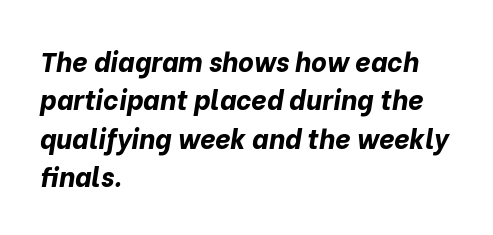
{"italic": "yes", "lean": "right", "slant_degrees": 10, "bold": "yes", "underline": "no", "align": "left", "line_spacing": "normal", "line_spacing_ratio": 1.42, "letter_spacing": "normal", "letter_spacing_em": 0.0, "glyph_px": 27}
